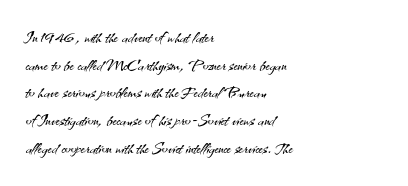
The image shows 22 px text type; set left-aligned, normal line spacing (1.26x), normal letter spacing, not underlined.
